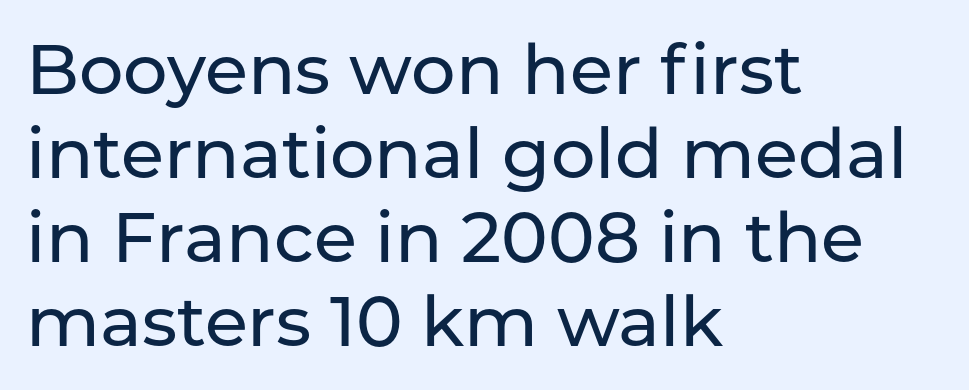
{"serif": "no", "italic": "no", "width": "normal", "stroke_contrast": "low", "x_height": "medium", "monospaced": "no", "underline": "no", "align": "left", "line_spacing_ratio": 1.2, "letter_spacing": "normal", "letter_spacing_em": 0.0, "glyph_px": 70}
